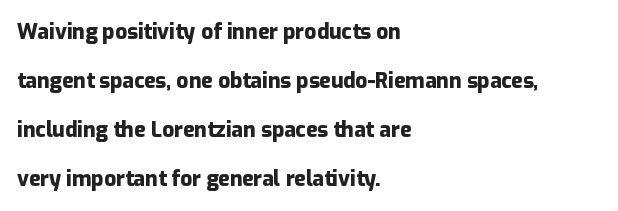
Q: Is the text bold? A: Yes.
Q: Is the text italic (slanted)? A: No, it is upright.
Q: Is the text underlined? A: No.
Q: How is the paragraph aligned? A: Left-aligned.
Q: Is the spacing between letters normal or unusually wide? A: Normal.
Q: Is the spacing between lines tight, normal or loose? A: Loose.
